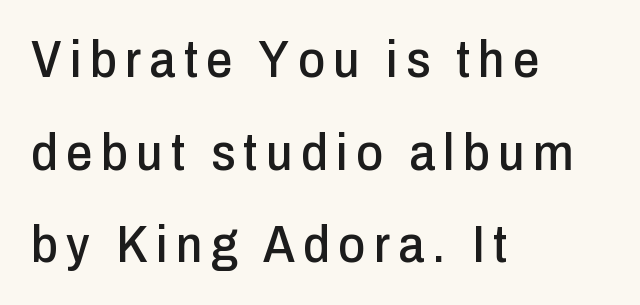
Q: Is the text italic (slanted)? A: No, it is upright.
Q: Is the typeface a serif or a sans-serif typeface? A: Sans-serif.
Q: Is the text underlined? A: No.
Q: How is the paragraph aligned? A: Left-aligned.
Q: Width (condensed, normal, or wide)? A: Condensed.
Q: Stroke contrast? A: Low.
Q: x-height? A: Medium.
Q: Monospaced? A: No.
